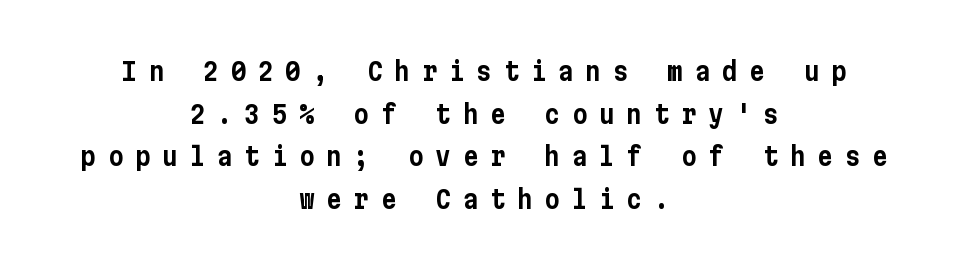
The image shows 26 px text type, upright; set centered, normal line spacing (1.64x), unusually wide letter spacing (+0.45 em), not underlined.
